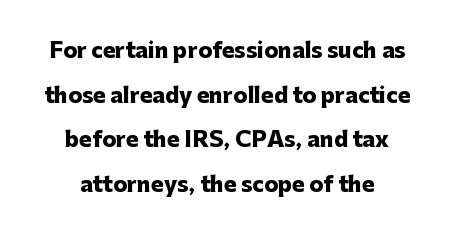
{"italic": "no", "bold": "yes", "underline": "no", "align": "center", "line_spacing": "loose", "line_spacing_ratio": 2.13, "letter_spacing": "normal", "letter_spacing_em": 0.0, "glyph_px": 21}
